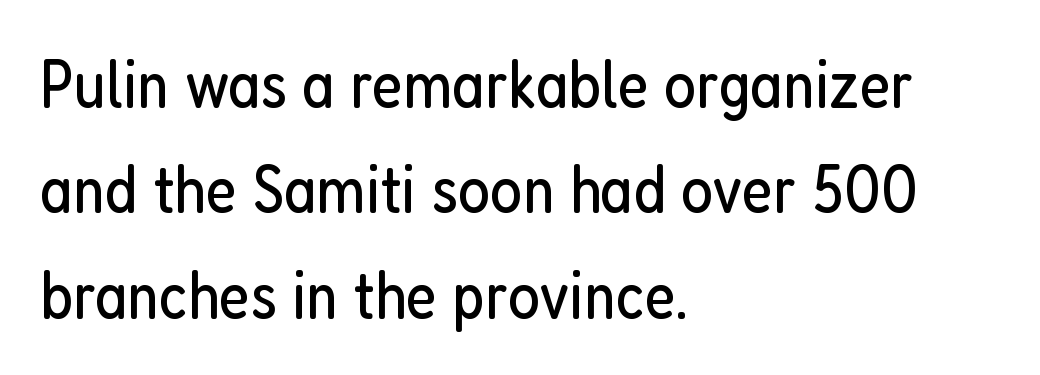
The image shows 68 px regular-weight, condensed sans-serif type, upright; set left-aligned, normal line spacing (1.55x), normal letter spacing, not underlined; low stroke contrast and a medium x-height.
